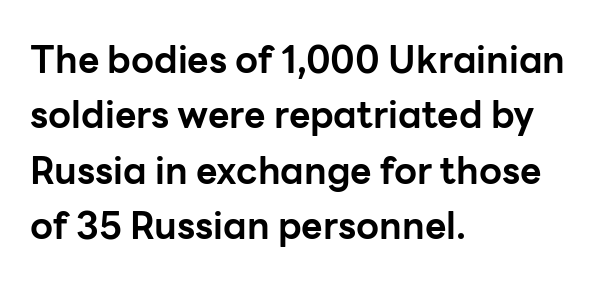
The type sits square on the baseline with zero lean. Here the designer chose a conventional face with non-uniform glyph widths. A student would call this left alignment; a typographer would say flush left, rag right. Each letter's strokes conclude bluntly, with no projecting serifs.
